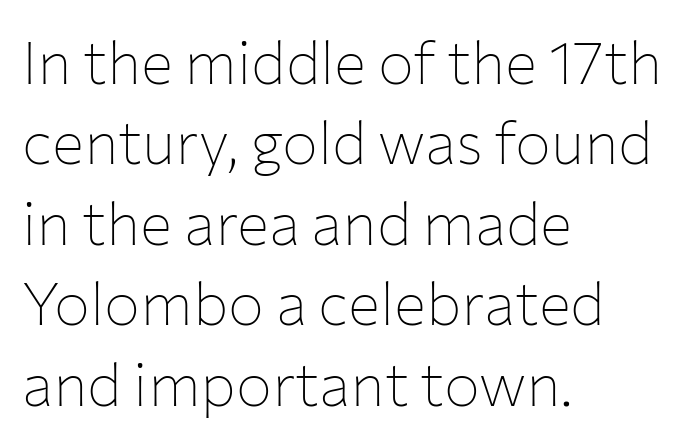
{"serif": "no", "italic": "no", "bold": "no", "weight": "thin", "width": "normal", "stroke_contrast": "low", "x_height": "medium", "monospaced": "no", "underline": "no", "align": "left", "line_spacing": "normal", "line_spacing_ratio": 1.34, "letter_spacing": "normal", "letter_spacing_em": 0.0, "glyph_px": 60}
